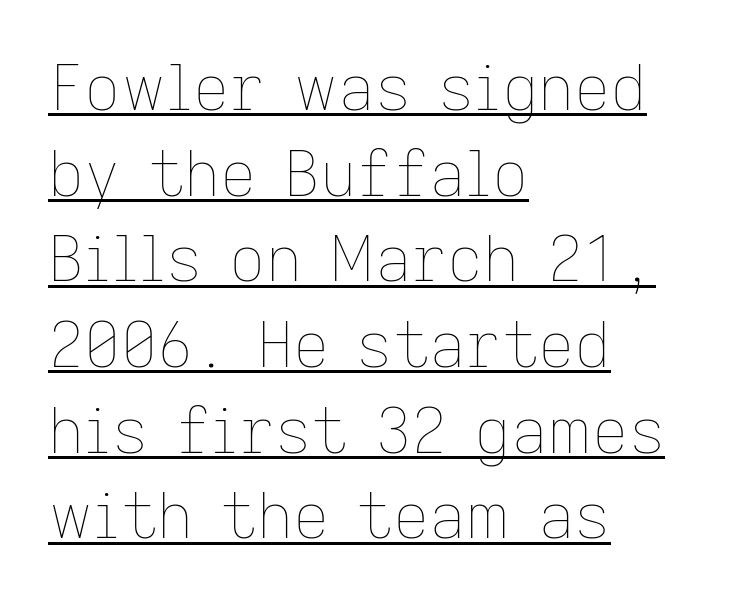
The image shows 63 px thin type, upright; set left-aligned, normal line spacing (1.36x), normal letter spacing, underlined; low stroke contrast and a medium x-height.
